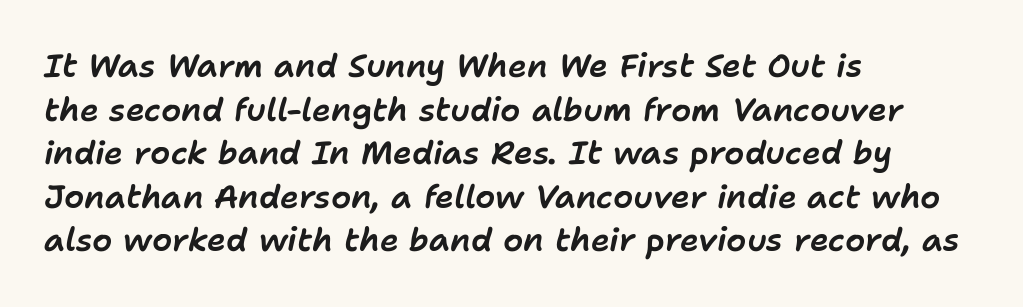
{"italic": "yes", "lean": "right", "slant_degrees": 11, "width": "normal", "stroke_contrast": "low", "x_height": "medium", "monospaced": "no", "underline": "no", "align": "left", "line_spacing": "normal", "line_spacing_ratio": 1.36, "letter_spacing": "normal", "letter_spacing_em": 0.0, "glyph_px": 32}
